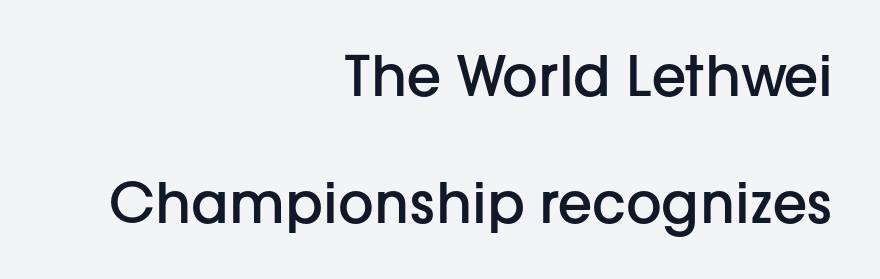
Q: Is the text bold? A: Semi-bold.
Q: Is the text italic (slanted)? A: No, it is upright.
Q: Is the typeface a serif or a sans-serif typeface? A: Sans-serif.
Q: Is the text underlined? A: No.
Q: How is the paragraph aligned? A: Right-aligned.
Q: Is the spacing between letters normal or unusually wide? A: Normal.
Q: Is the spacing between lines tight, normal or loose? A: Loose.
Q: Width (condensed, normal, or wide)? A: Normal.
Q: Stroke contrast? A: Low.
Q: x-height? A: Medium.
Q: Monospaced? A: No.
